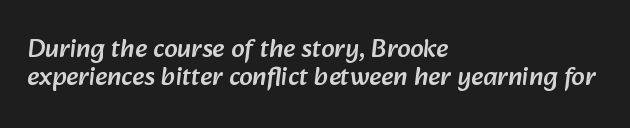
Q: Is the text underlined? A: No.
Q: How is the paragraph aligned? A: Left-aligned.
Q: Is the spacing between letters normal or unusually wide? A: Normal.
Q: Is the spacing between lines tight, normal or loose? A: Tight.
